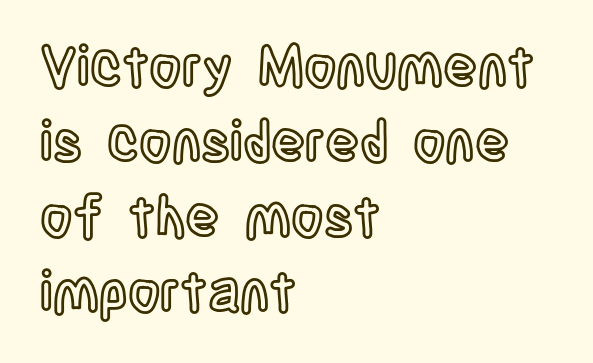
{"italic": "no", "width": "condensed", "x_height": "large", "monospaced": "no", "underline": "no", "align": "left", "line_spacing": "normal", "line_spacing_ratio": 1.34, "letter_spacing": "normal", "letter_spacing_em": 0.0, "glyph_px": 56}
